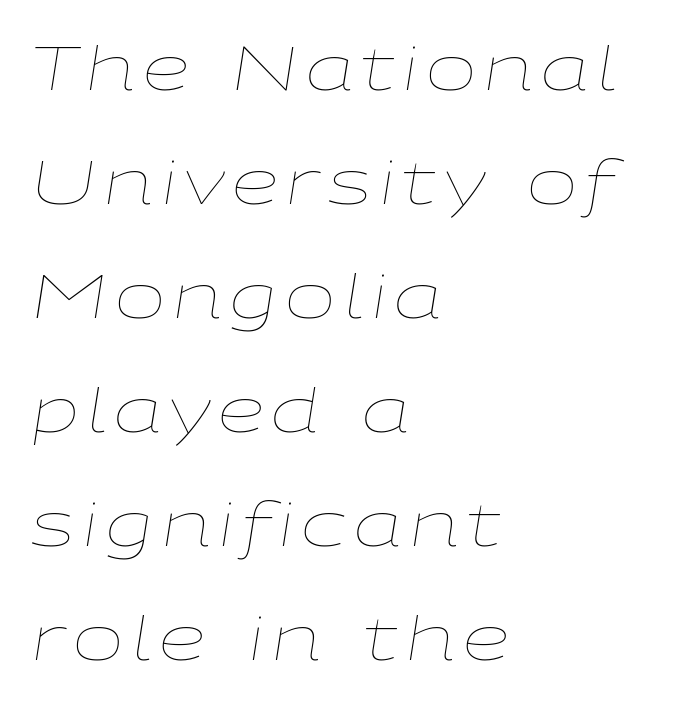
{"italic": "yes", "lean": "right", "slant_degrees": 9, "bold": "no", "weight": "thin", "width": "wide", "stroke_contrast": "low", "x_height": "medium", "monospaced": "no", "underline": "no", "align": "left", "line_spacing": "loose", "line_spacing_ratio": 1.9, "glyph_px": 60}
